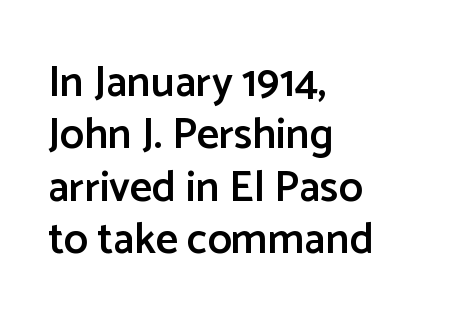
The face used here is proportionally spaced, like ordinary book or web type. These lines are composed in type without serifs. It's the straight-up-and-down kind of type. Horizontal alignment here is leftward, the default for most running prose.
